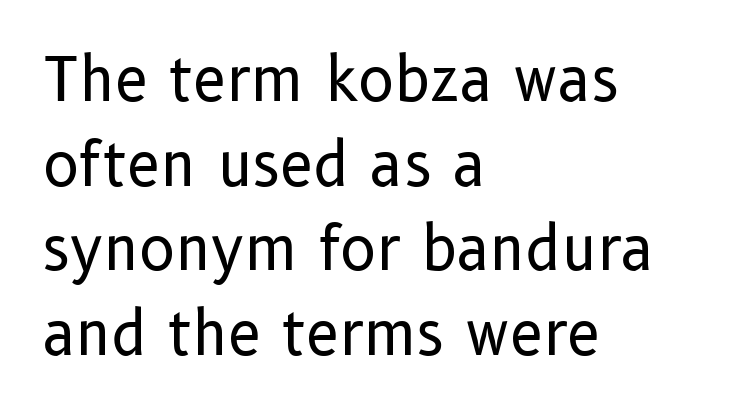
The image shows 60 px regular-weight sans-serif type, upright; set left-aligned, normal line spacing (1.41x), normal letter spacing, not underlined; low stroke contrast and a medium x-height.
